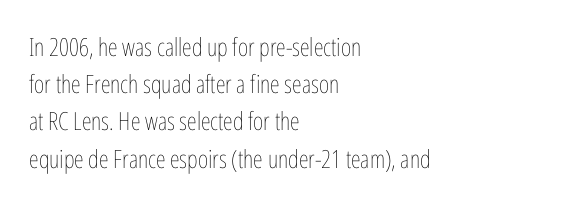
Each new line begins a customary step beneath the previous one. In CSS terms this would be text-align: left. Every character sits straight up, as roman type does. Inter-character spacing is left at the font's built-in metrics.
